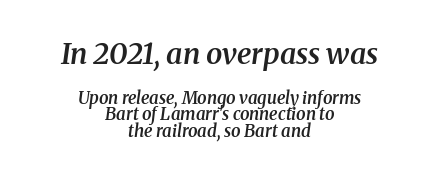
{"serif": "yes", "italic": "yes", "lean": "right", "slant_degrees": 8, "bold": "semi", "weight": "semibold", "width": "normal", "stroke_contrast": "medium", "x_height": "medium", "monospaced": "no", "underline": "no", "align": "center", "line_spacing": "tight", "line_spacing_ratio": 0.98, "letter_spacing": "normal", "letter_spacing_em": 0.0, "larger_block": "first", "size_ratio": 1.71, "glyph_px": 29}
